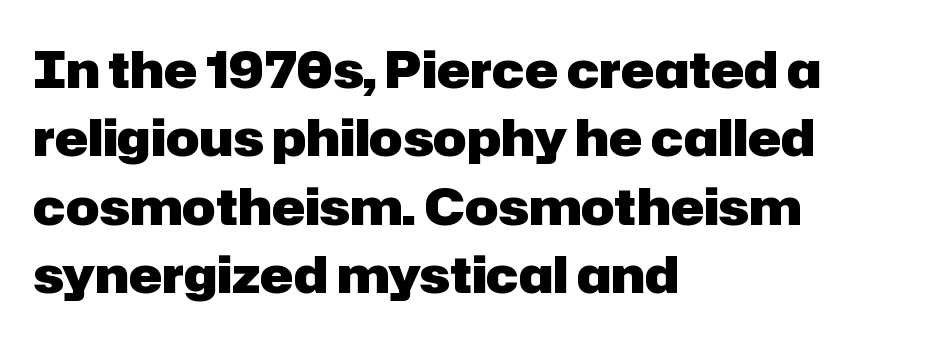
The image shows 50 px heavy sans-serif type, upright; set left-aligned, normal line spacing (1.37x), normal letter spacing, not underlined; low stroke contrast and a medium x-height.
